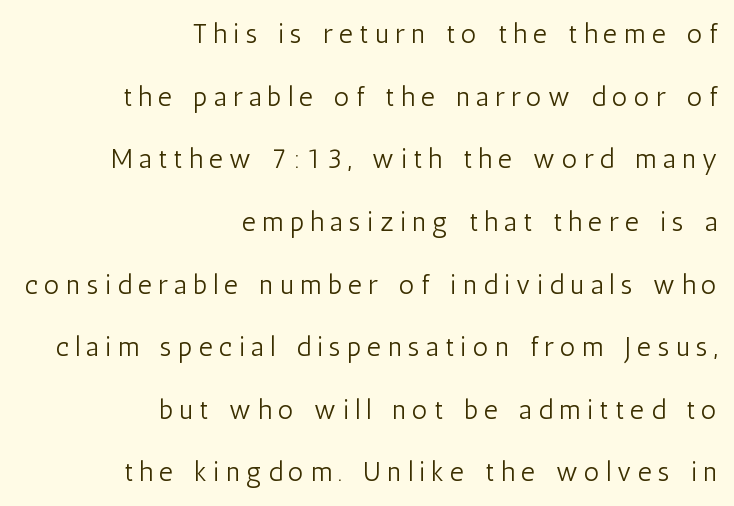
{"italic": "no", "bold": "no", "underline": "no", "align": "right", "line_spacing": "loose", "line_spacing_ratio": 2.32, "letter_spacing": "wide", "letter_spacing_em": 0.24, "glyph_px": 27}
